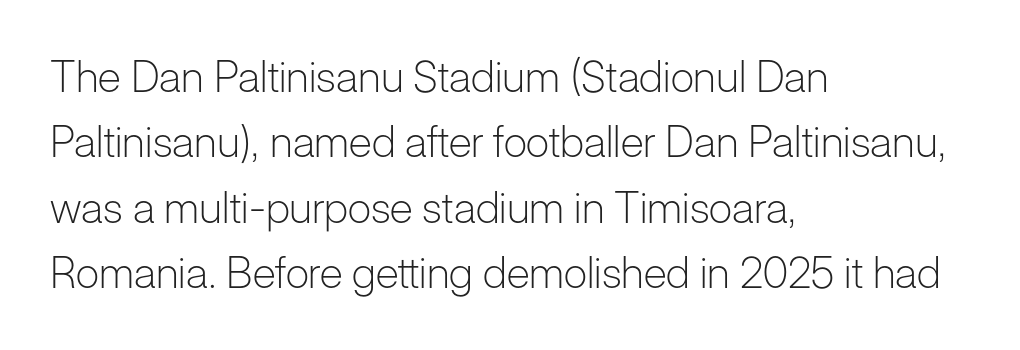
The image shows 43 px light sans-serif type, upright; set left-aligned, normal line spacing (1.52x), normal letter spacing, not underlined; low stroke contrast and a medium x-height.
